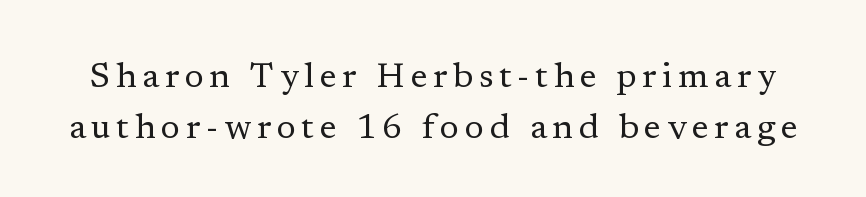
Weight: not bold — regular or lighter. These lines are rendered in a variable-pitch font. Examine the stroke ends and you'll spot serifs. Descenders are the only things crossing below the line. These lines sit exactly where default settings would place them. Every character sits straight up, as roman type does.
